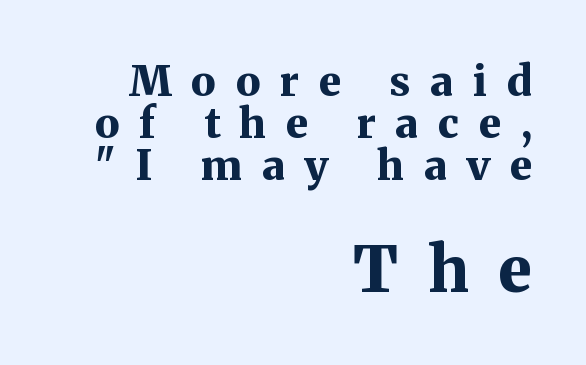
Q: Is the text bold? A: Yes.
Q: Is the text italic (slanted)? A: No, it is upright.
Q: Is the typeface a serif or a sans-serif typeface? A: Serif.
Q: Is the text underlined? A: No.
Q: How is the paragraph aligned? A: Right-aligned.
Q: Is the spacing between letters normal or unusually wide? A: Unusually wide.
Q: Is the spacing between lines tight, normal or loose? A: Tight.
Q: Which block of text is set in a larger size, the first (top) or the second (bottom)? A: The second (bottom) one.
Q: Width (condensed, normal, or wide)? A: Normal.
Q: Stroke contrast? A: Medium.
Q: x-height? A: Medium.
Q: Monospaced? A: No.
